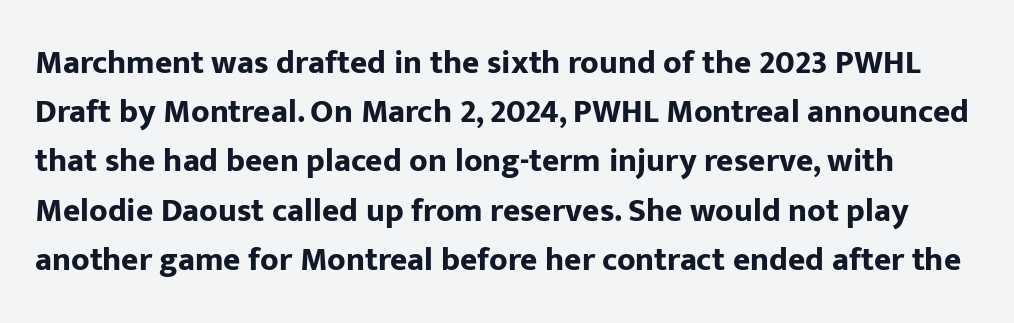
{"serif": "no", "italic": "no", "bold": "yes", "weight": "bold", "width": "normal", "stroke_contrast": "low", "x_height": "medium", "monospaced": "no", "underline": "no", "line_spacing": "normal", "line_spacing_ratio": 1.49, "letter_spacing": "normal", "letter_spacing_em": 0.0, "glyph_px": 33}
